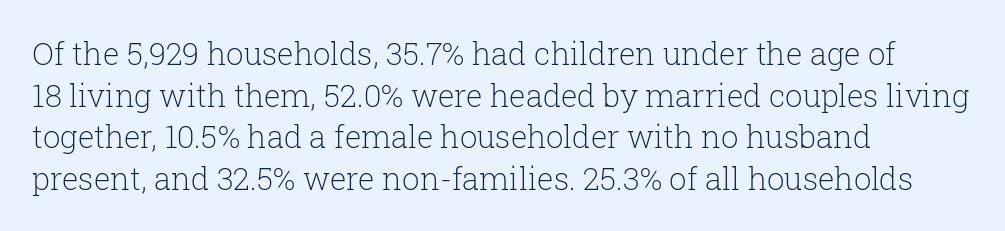
Q: Is the text bold? A: No.
Q: Is the text italic (slanted)? A: No, it is upright.
Q: Is the typeface a serif or a sans-serif typeface? A: Serif.
Q: Is the text underlined? A: No.
Q: How is the paragraph aligned? A: Left-aligned.
Q: Is the spacing between letters normal or unusually wide? A: Normal.
Q: Is the spacing between lines tight, normal or loose? A: Normal.
Q: Width (condensed, normal, or wide)? A: Normal.
Q: Stroke contrast? A: Low.
Q: x-height? A: Medium.
Q: Monospaced? A: No.
